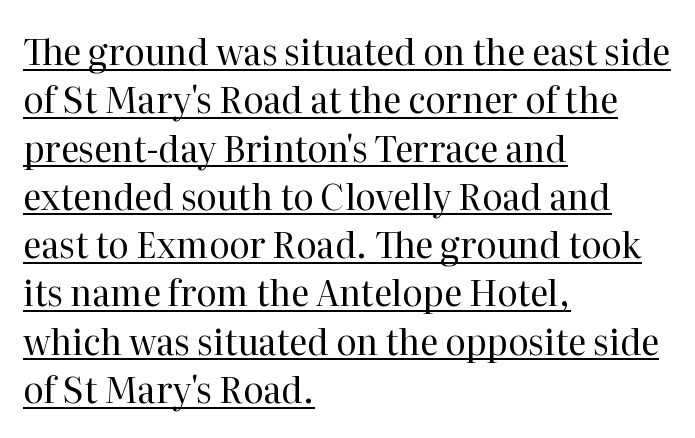
{"serif": "yes", "italic": "no", "bold": "no", "weight": "regular", "width": "normal", "stroke_contrast": "high", "x_height": "medium", "monospaced": "no", "underline": "yes", "align": "left", "line_spacing": "normal", "line_spacing_ratio": 1.38, "letter_spacing": "normal", "letter_spacing_em": 0.0, "glyph_px": 35}
